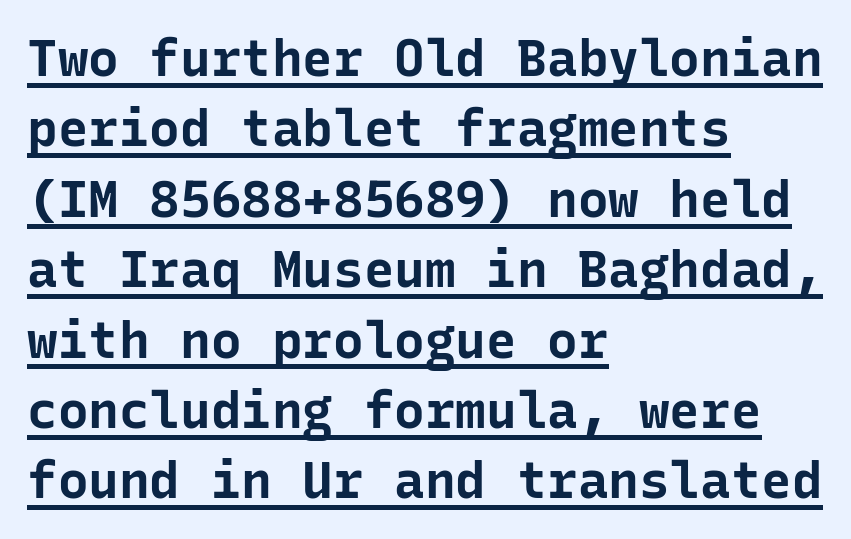
The image shows 51 px bold sans-serif type, upright, monospaced; set left-aligned, normal line spacing (1.38x), normal letter spacing, underlined; low stroke contrast and a medium x-height.
